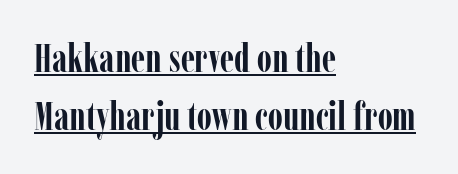
{"serif": "yes", "italic": "no", "bold": "yes", "weight": "semibold", "width": "condensed", "stroke_contrast": "low", "x_height": "medium", "monospaced": "no", "underline": "yes", "align": "left", "line_spacing": "normal", "line_spacing_ratio": 1.48, "letter_spacing": "normal", "letter_spacing_em": 0.0, "glyph_px": 39}
